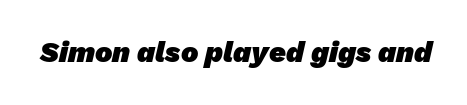
The image shows 29 px heavy sans-serif type; set normal letter spacing, not underlined; low stroke contrast and a medium x-height.
